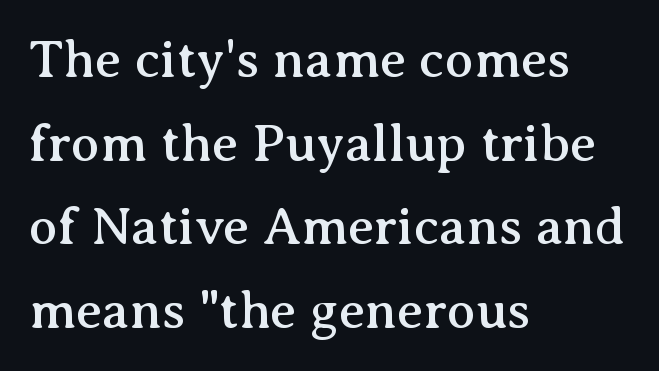
Type style note: has serifs. Does the copy run flush right? No — it runs flush left. You could not count columns in this text — the font is proportionally spaced. Students, observe: this is what conventionally led text looks like. Words appear dense and cohesive because spacing is normal.
